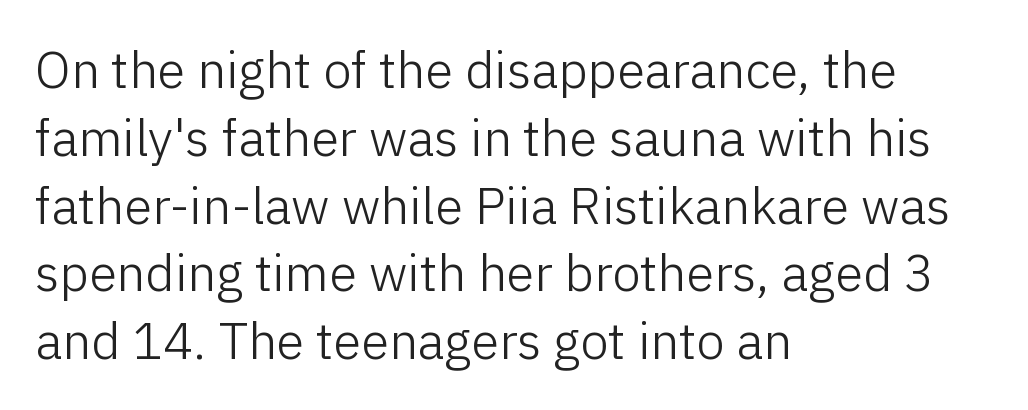
The lines in this sample share a left origin and differ only in where they stop. Tall strokes in this sample are plumb rather than angled. Letters rest on an invisible, unmarked baseline. Note the varied advance widths — an 'i' is clearly narrower than an 'm'.
